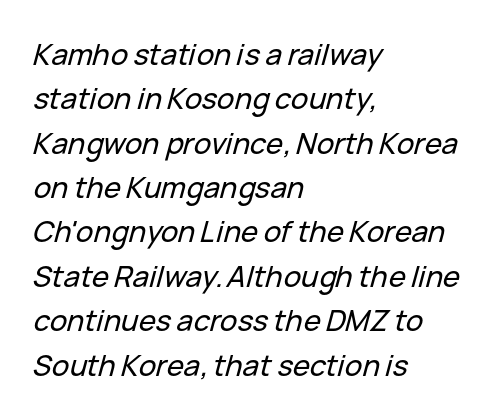
Alignment: flush left. The gaps between neighbouring characters are ordinary and unremarkable. The line-height multiplier appears to be the usual default. There's an unmistakable incline to the writing here. Looks like regular typesetting: each glyph gets only the width it needs.
